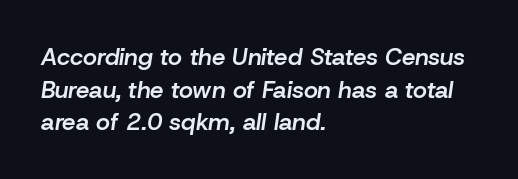
An italicized treatment has been applied to the whole sample. Glance below the letters and you will spot only blank space. What weight is shown? A semibold, between regular and bold. Does the leading feel generous? No, just average.
